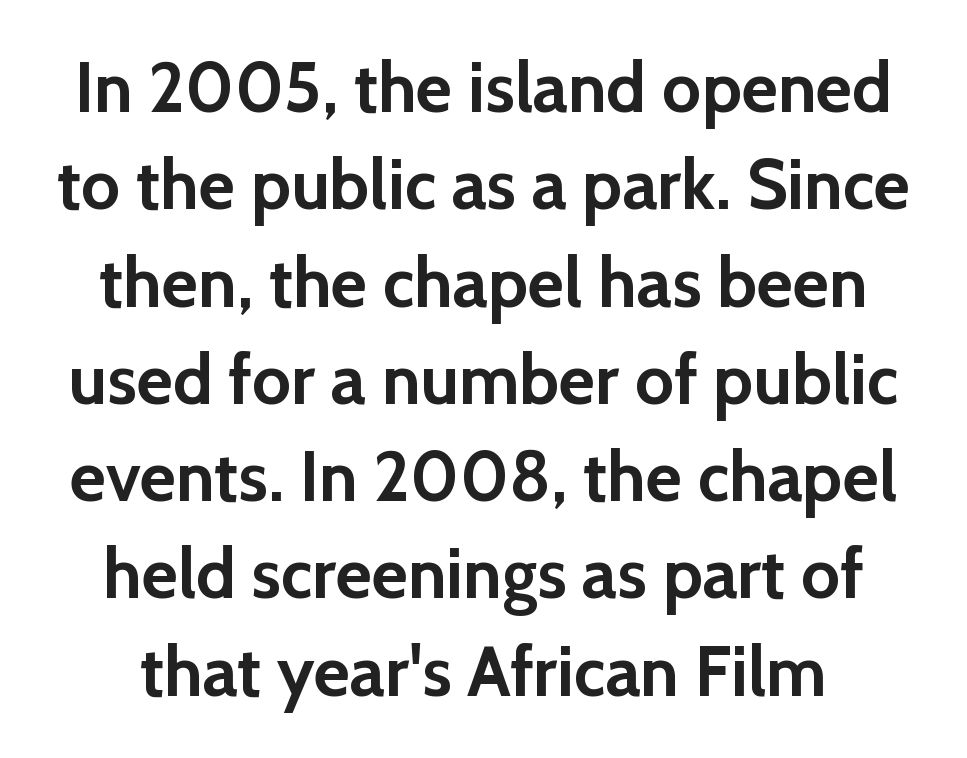
The image shows 70 px semibold sans-serif type, upright; set normal line spacing (1.39x), normal letter spacing, not underlined; a medium x-height.
